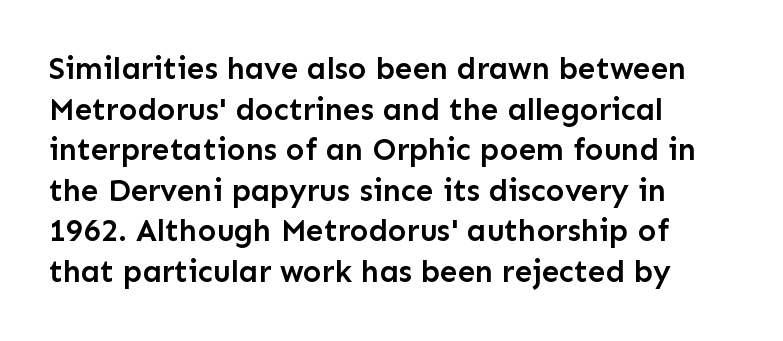
Q: Is the text bold? A: Semi-bold.
Q: Is the text italic (slanted)? A: No, it is upright.
Q: Is the typeface a serif or a sans-serif typeface? A: Sans-serif.
Q: Is the text underlined? A: No.
Q: How is the paragraph aligned? A: Left-aligned.
Q: Is the spacing between letters normal or unusually wide? A: Normal.
Q: Is the spacing between lines tight, normal or loose? A: Normal.
Q: Width (condensed, normal, or wide)? A: Normal.
Q: Stroke contrast? A: Low.
Q: x-height? A: Medium.
Q: Monospaced? A: No.
